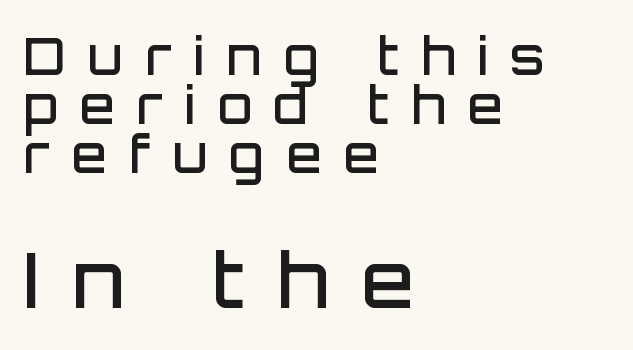
The image shows 76 px semibold sans-serif type, upright; set left-aligned, tight line spacing (0.96x), unusually wide letter spacing (+0.43 em), not underlined; the second (bottom) block is 1.49x larger; low stroke contrast and a large x-height.
